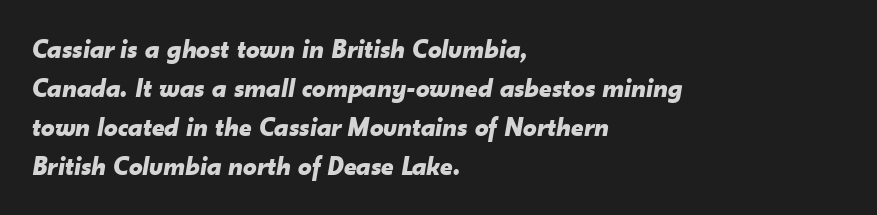
Does the weight exceed regular? Yes, all the way to bold. Honestly, the letter spacing is just normal — you wouldn't notice it. The whole block is typeset with a tilt. One glance says typical: line gaps are just what's usual.
